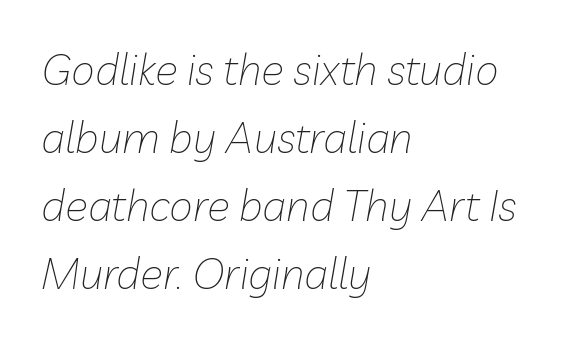
Q: Is the text bold? A: No.
Q: Is the text italic (slanted)? A: Yes, it leans right by about 10 degrees.
Q: Is the text underlined? A: No.
Q: How is the paragraph aligned? A: Left-aligned.
Q: Is the spacing between letters normal or unusually wide? A: Normal.
Q: Is the spacing between lines tight, normal or loose? A: Normal.
Q: Width (condensed, normal, or wide)? A: Normal.
Q: Stroke contrast? A: Low.
Q: x-height? A: Medium.
Q: Monospaced? A: No.
